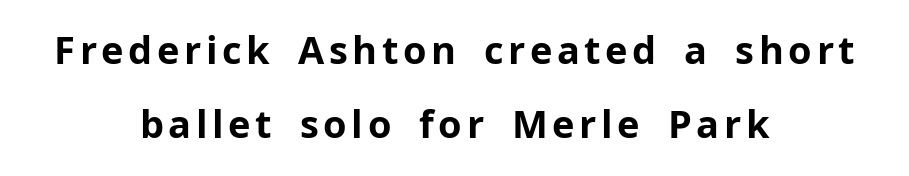
The image shows 38 px bold sans-serif type, upright; set centered, loose line spacing (1.96x), not underlined; low stroke contrast and a medium x-height.
